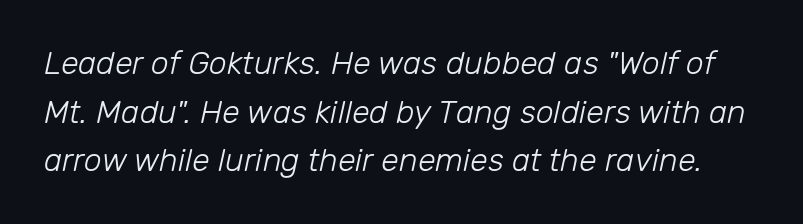
The space beneath each line is pristine and unruled. This is oblique type, the kind used for emphasis or titles. Regular leading. Character widths vary here, with narrow letters taking less room than wide ones. Nobody touched the tracking dial on this one.
